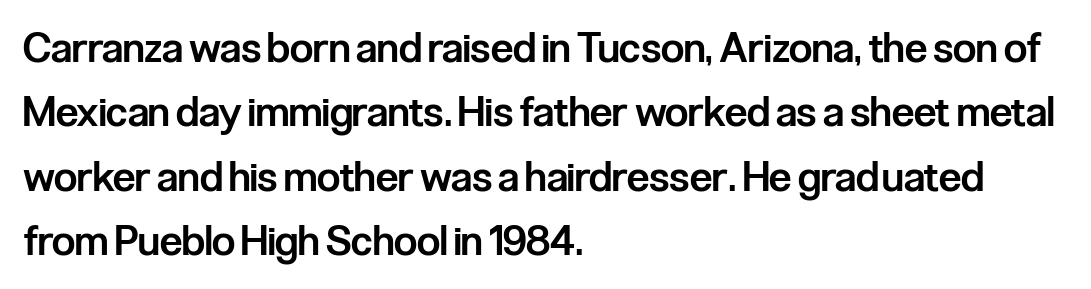
{"serif": "no", "italic": "no", "bold": "semi", "weight": "semibold", "width": "condensed", "stroke_contrast": "low", "x_height": "medium", "monospaced": "no", "underline": "no", "align": "left", "line_spacing": "normal", "line_spacing_ratio": 1.57, "letter_spacing": "normal", "letter_spacing_em": 0.0, "glyph_px": 41}
